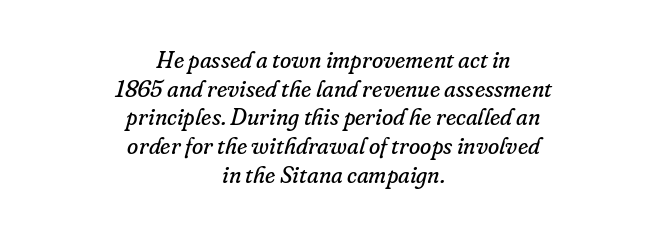
{"italic": "yes", "lean": "right", "slant_degrees": 16, "bold": "no", "underline": "no", "align": "center", "line_spacing": "normal", "line_spacing_ratio": 1.25, "letter_spacing": "normal", "letter_spacing_em": 0.0, "glyph_px": 23}
